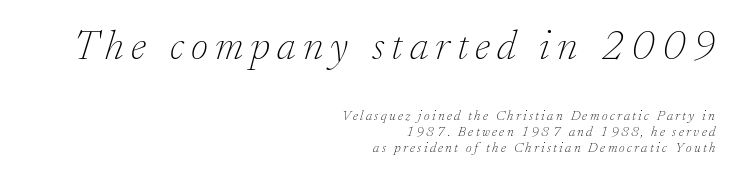
The image shows 42 px thin serif type, italic (leaning right); set right-aligned, tight line spacing (1.14x), not underlined; the first (top) block is 3.0x larger; low stroke contrast and a small x-height.
